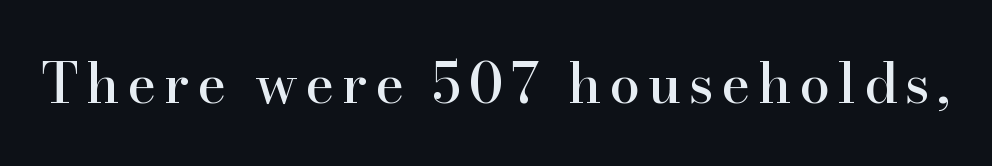
{"serif": "yes", "italic": "no", "width": "normal", "stroke_contrast": "high", "x_height": "small", "monospaced": "no", "underline": "no", "glyph_px": 55}
